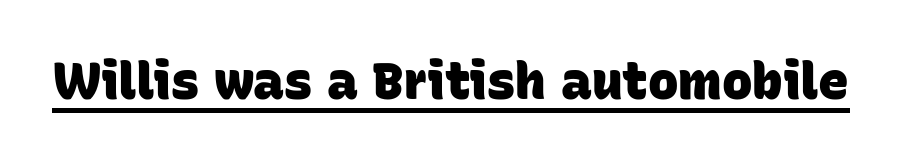
The image shows 51 px heavy sans-serif type; set normal letter spacing, underlined; low stroke contrast and a large x-height.
